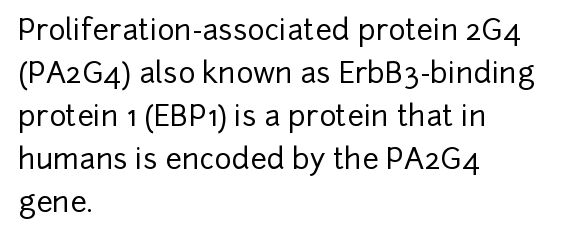
Q: Is the text italic (slanted)? A: No, it is upright.
Q: Is the typeface a serif or a sans-serif typeface? A: Sans-serif.
Q: Is the text underlined? A: No.
Q: How is the paragraph aligned? A: Left-aligned.
Q: Is the spacing between letters normal or unusually wide? A: Normal.
Q: Is the spacing between lines tight, normal or loose? A: Normal.
Q: Width (condensed, normal, or wide)? A: Normal.
Q: Stroke contrast? A: Low.
Q: x-height? A: Medium.
Q: Monospaced? A: No.
